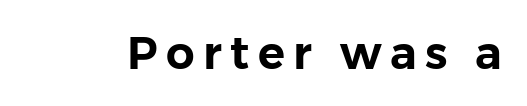
No word sits above an underline. This rendering employs a face without finishing strokes, i.e., a sans-serif. This is the regular roman posture of the typeface. Each letter keeps its own natural width here, so spacing adapts to shape.
